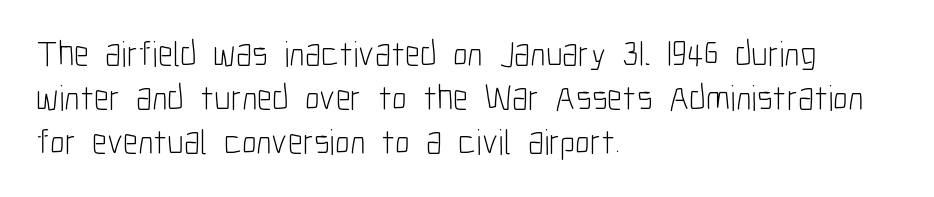
The face used here is proportionally spaced, like ordinary book or web type. The passage shown is not bold in any degree. The face used here is rendered with its standard letterfit. Descender tails drop into unmarked territory.
